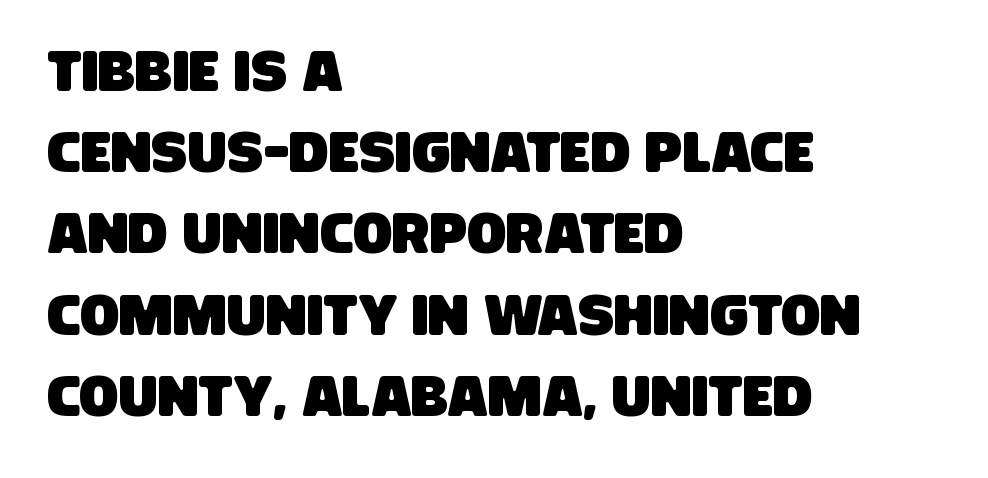
The image shows 58 px condensed sans-serif type; set left-aligned, normal line spacing (1.4x), normal letter spacing, not underlined; low stroke contrast and a large x-height.
